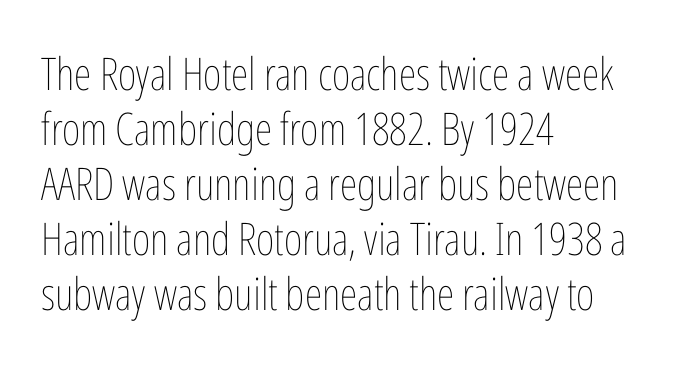
Typeset ragged right — the left edge is the straight one. Tracking here is standard; glyphs follow each other at the usual distance. On a weight scale, this lands at 450 or below. The words here are not underlined. Each letter keeps its own natural width here, so spacing adapts to shape.
